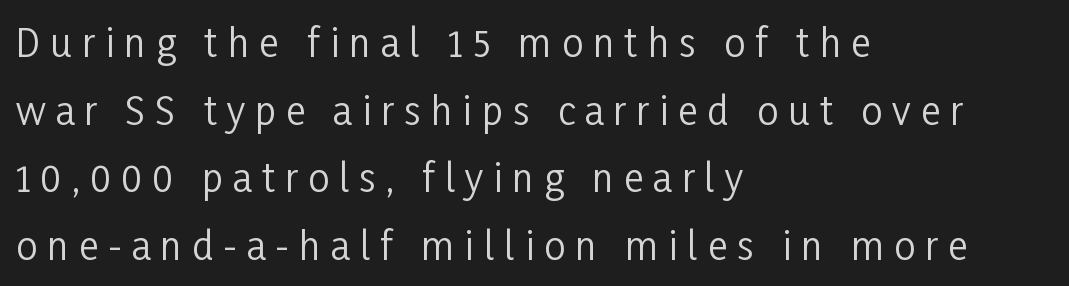
These glyphs show unthickened strokes, regular width or finer. Is the block centered? No — it sits flush against the left margin. Does the lettering tilt? It doesn't — this is upright. The letterforms stand isolated, each surrounded by extra space. Spacing verdict: proportional, widths tailored to each character.
